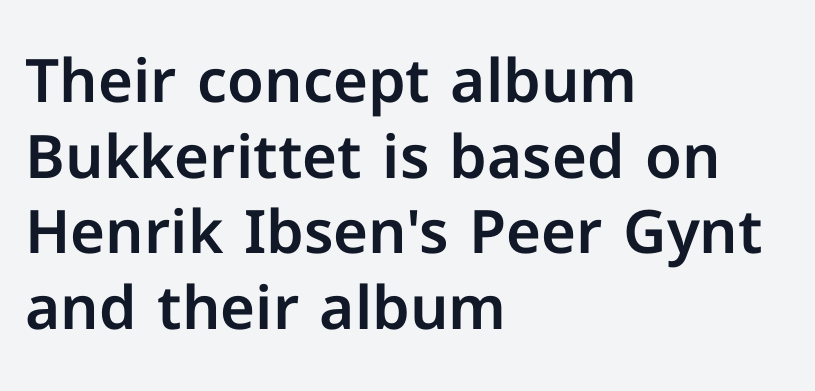
The image shows 60 px sans-serif type, upright; set left-aligned, normal line spacing (1.26x), normal letter spacing, not underlined; low stroke contrast and a medium x-height.
